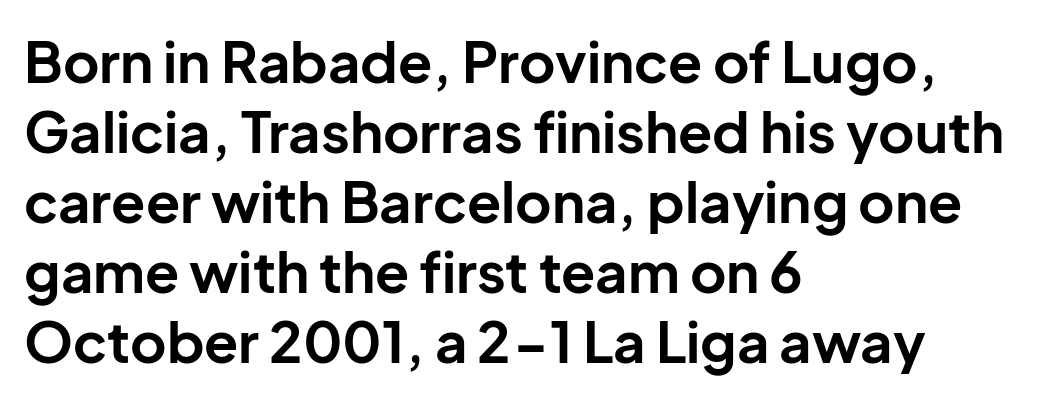
The image shows 56 px bold sans-serif type, upright; set left-aligned, normal line spacing (1.25x), normal letter spacing, not underlined; low stroke contrast and a medium x-height.
